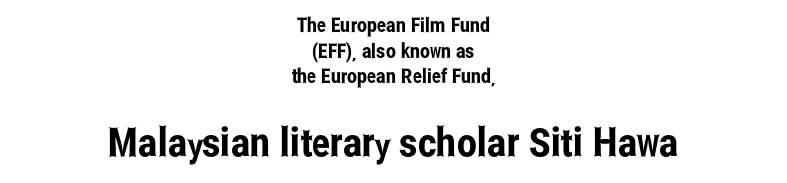
Q: Is the text italic (slanted)? A: No, it is upright.
Q: Is the typeface a serif or a sans-serif typeface? A: Sans-serif.
Q: Is the text underlined? A: No.
Q: How is the paragraph aligned? A: Centered.
Q: Is the spacing between letters normal or unusually wide? A: Normal.
Q: Is the spacing between lines tight, normal or loose? A: Normal.
Q: Which block of text is set in a larger size, the first (top) or the second (bottom)? A: The second (bottom) one.
Q: Width (condensed, normal, or wide)? A: Condensed.
Q: Stroke contrast? A: Low.
Q: x-height? A: Medium.
Q: Monospaced? A: No.
